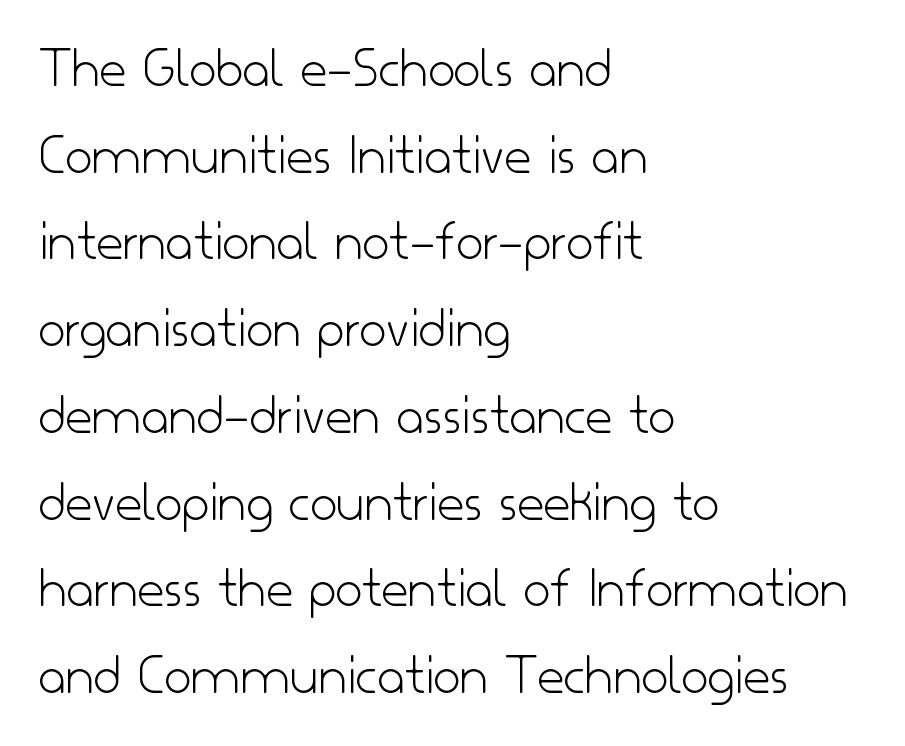
These lines are composed in type without serifs. Compared with a centered layout, this one pins lines to the left instead. Italic? Not at all — the glyphs are vertical. The passage shown has conventional tracking throughout.
